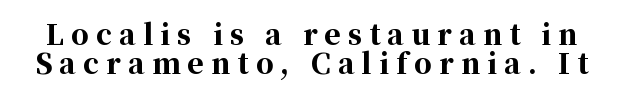
Q: Is the text bold? A: Yes.
Q: Is the text italic (slanted)? A: No, it is upright.
Q: Is the typeface a serif or a sans-serif typeface? A: Serif.
Q: Is the text underlined? A: No.
Q: Is the spacing between letters normal or unusually wide? A: Unusually wide.
Q: Is the spacing between lines tight, normal or loose? A: Tight.
Q: Width (condensed, normal, or wide)? A: Normal.
Q: Stroke contrast? A: High.
Q: x-height? A: Medium.
Q: Monospaced? A: No.
